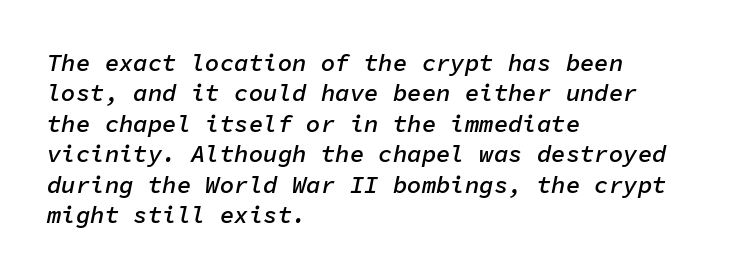
{"italic": "yes", "lean": "right", "slant_degrees": 11, "bold": "semi", "underline": "no", "align": "left", "line_spacing": "normal", "line_spacing_ratio": 1.27, "letter_spacing": "normal", "letter_spacing_em": 0.0, "glyph_px": 24}
